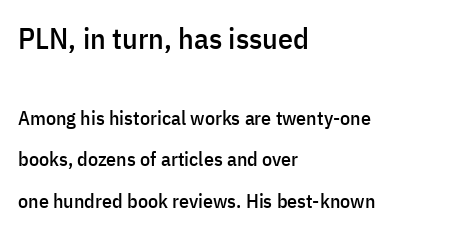
Characters remain perfectly vertical along every line. Of the two passages, the one on top uses the larger point size. Here the glyphs are tracked normally, forming tight word shapes. How would I describe the line gaps? Wide and relaxed. This sample has the flowing, uneven cadence of proportional lettering. The passage is arranged the way most books set body copy — flush left.
